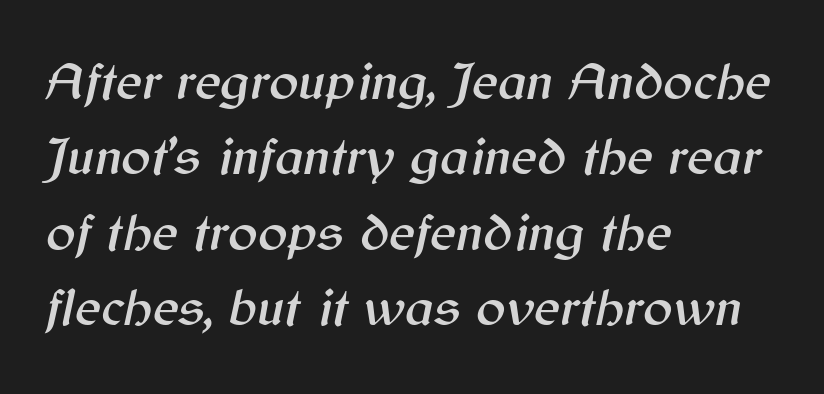
Casual observation: everything's shoved over to the left. The face used here is proportionally spaced, like ordinary book or web type. Tall strokes in this sample are angled rather than plumb. The words here are not underlined. Standard letterfit; no display-style spreading of the glyphs.
